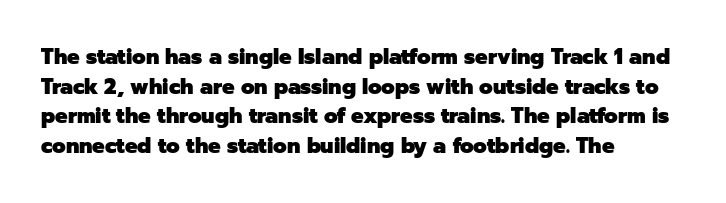
The vertical gap from one line to the next is medium. Beneath every word, the page is bare. Nothing unusual about the tracking: characters are spaced as the font intends. Its strokes are broad and dark, the hallmark of bold type. This sample uses an upright cut, with every glyph sitting square on the baseline. If you drew a ruler down the left edge, every line would touch it.
